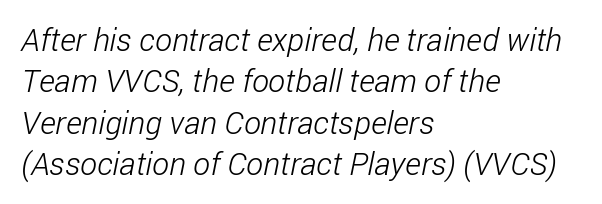
The image shows 32 px light, condensed sans-serif type; set left-aligned, normal line spacing (1.29x), normal letter spacing, not underlined; low stroke contrast and a medium x-height.
